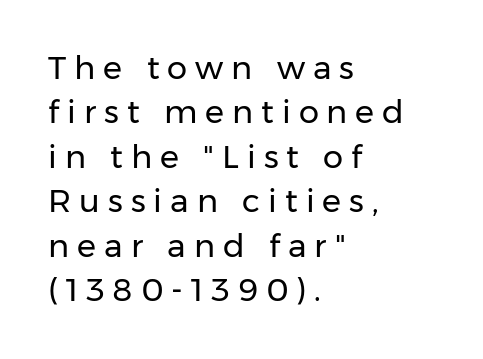
The image shows 32 px regular-weight sans-serif type, upright; set left-aligned, normal line spacing (1.39x), unusually wide letter spacing (+0.25 em), not underlined; low stroke contrast and a medium x-height.
